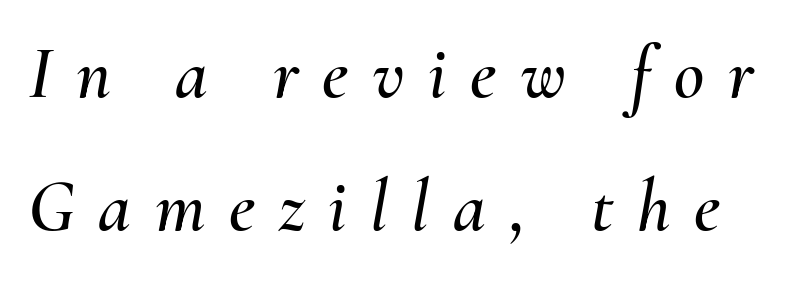
The image shows 74 px text type, italic (leaning right); set line spacing 1.8x, unusually wide letter spacing (+0.32 em), not underlined; medium stroke contrast and a small x-height.
